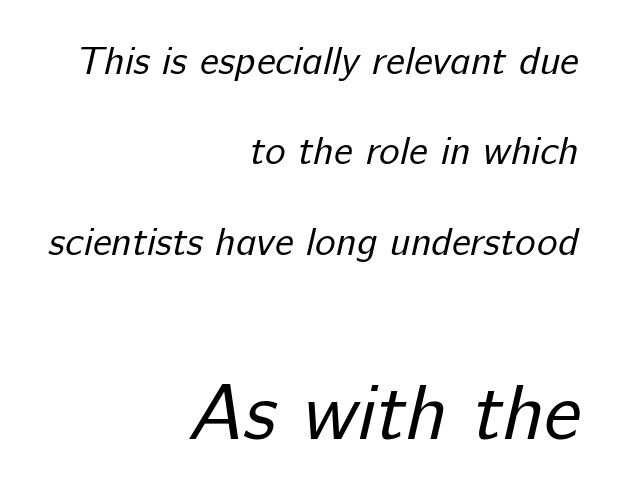
Q: Is the text bold? A: No.
Q: Is the typeface a serif or a sans-serif typeface? A: Sans-serif.
Q: Is the text underlined? A: No.
Q: How is the paragraph aligned? A: Right-aligned.
Q: Is the spacing between letters normal or unusually wide? A: Normal.
Q: Is the spacing between lines tight, normal or loose? A: Loose.
Q: Which block of text is set in a larger size, the first (top) or the second (bottom)? A: The second (bottom) one.
Q: Width (condensed, normal, or wide)? A: Normal.
Q: Stroke contrast? A: Low.
Q: x-height? A: Medium.
Q: Monospaced? A: No.
